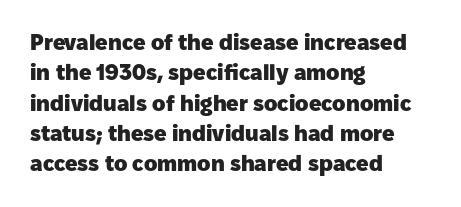
{"italic": "no", "bold": "yes", "underline": "no", "align": "left", "line_spacing": "normal", "line_spacing_ratio": 1.38, "letter_spacing": "normal", "letter_spacing_em": 0.0, "glyph_px": 22}
